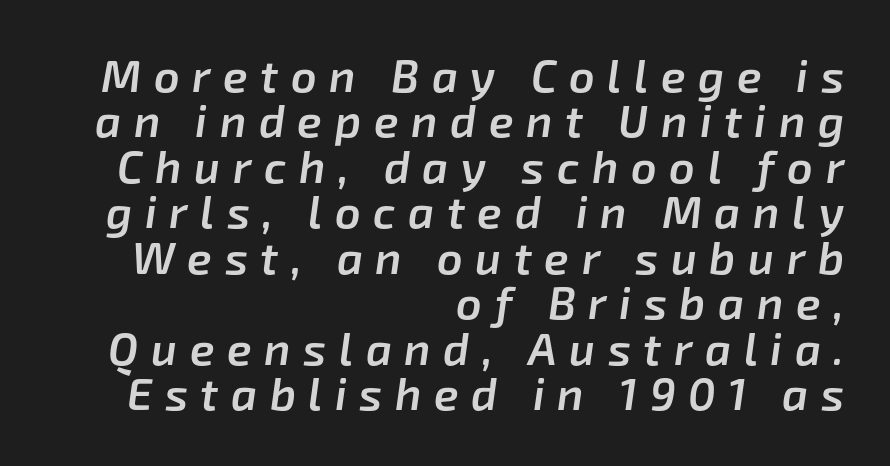
{"italic": "yes", "lean": "right", "slant_degrees": 8, "bold": "semi", "weight": "semibold", "width": "normal", "stroke_contrast": "low", "x_height": "medium", "monospaced": "no", "underline": "no", "align": "right", "line_spacing": "tight", "line_spacing_ratio": 1.01, "letter_spacing": "wide", "letter_spacing_em": 0.28, "glyph_px": 45}
